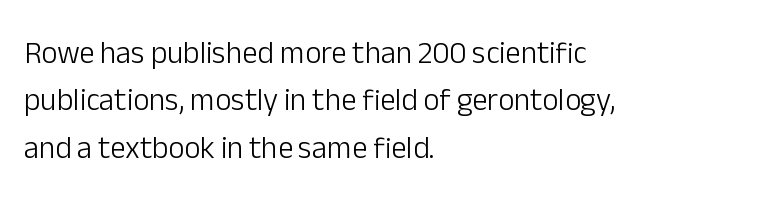
{"serif": "no", "italic": "no", "bold": "no", "weight": "light", "width": "normal", "stroke_contrast": "low", "x_height": "medium", "monospaced": "no", "underline": "no", "align": "left", "line_spacing": "normal", "line_spacing_ratio": 1.53, "letter_spacing": "normal", "letter_spacing_em": 0.0, "glyph_px": 31}
